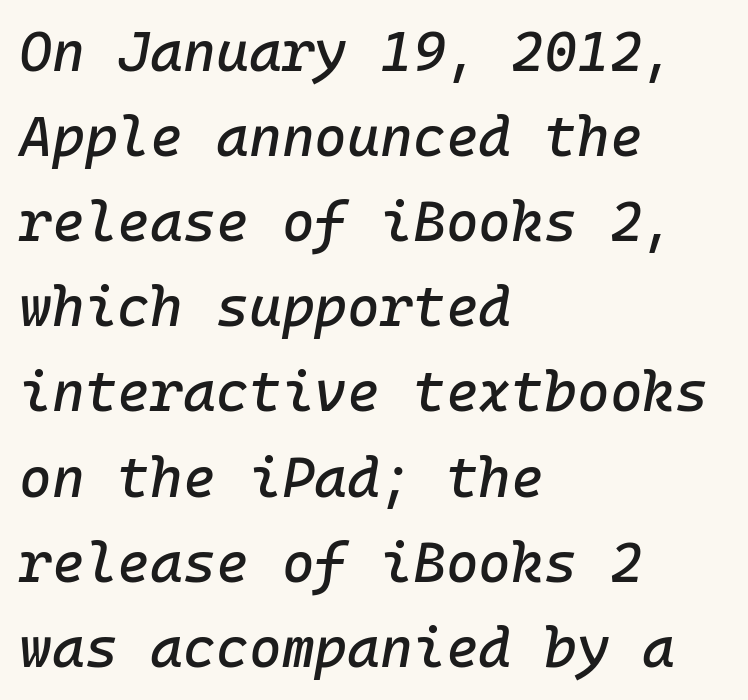
{"italic": "yes", "lean": "right", "slant_degrees": 10, "width": "normal", "stroke_contrast": "low", "x_height": "medium", "underline": "no", "align": "left", "line_spacing": "normal", "line_spacing_ratio": 1.52, "letter_spacing": "normal", "letter_spacing_em": 0.0, "glyph_px": 56}
